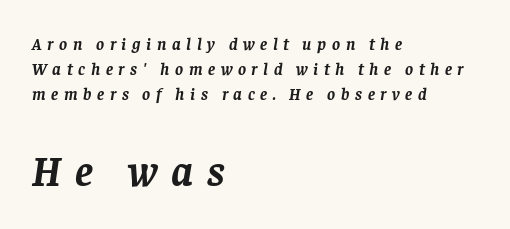
{"serif": "yes", "italic": "yes", "lean": "right", "slant_degrees": 8, "bold": "yes", "weight": "semibold", "width": "normal", "stroke_contrast": "low", "x_height": "large", "monospaced": "no", "underline": "no", "align": "left", "line_spacing": "normal", "line_spacing_ratio": 1.47, "letter_spacing": "wide", "letter_spacing_em": 0.33, "larger_block": "second", "size_ratio": 2.53, "glyph_px": 43}
